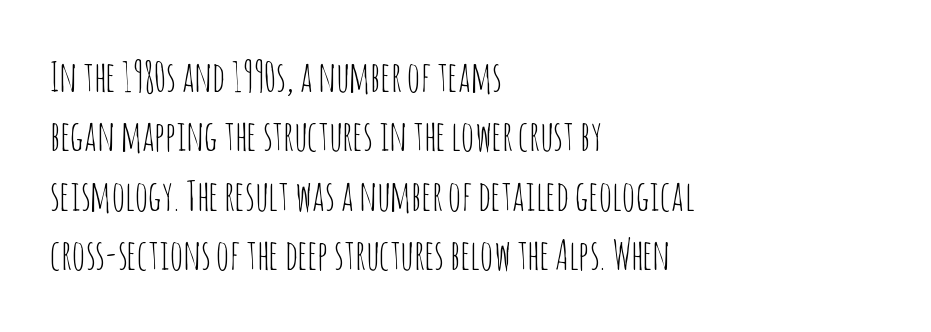
The image shows 41 px thin, condensed sans-serif type, upright; set left-aligned, normal line spacing (1.45x), normal letter spacing, not underlined; low stroke contrast and a large x-height.
